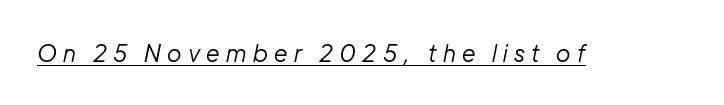
These glyphs show unthickened strokes, regular width or finer. Tracking here is generous; glyphs stand well apart from one another. The typesetter has applied underlining to the passage shown. Rendered with sloped, italic letterforms.
